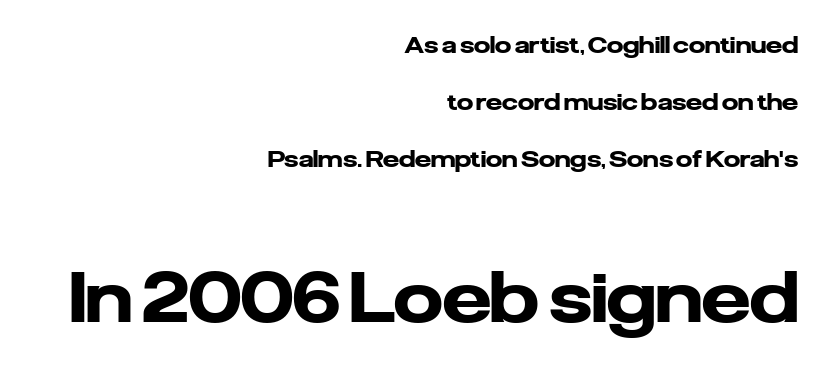
This rendering features lettering with no underline. These lines keep a tight, regular rhythm from letter to letter. This sample has the flowing, uneven cadence of proportional lettering. Each line ends at the same right margin while the left side varies. Vertical strokes here are truly vertical.
